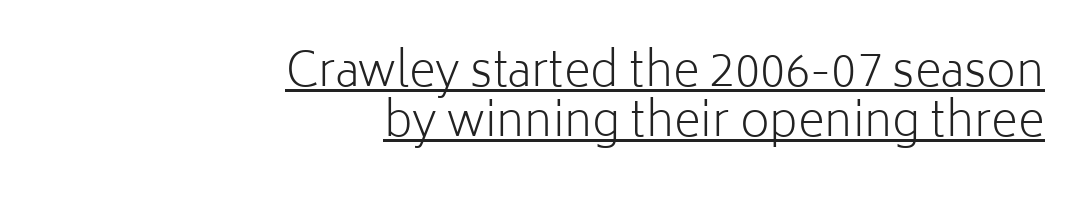
{"serif": "no", "italic": "no", "bold": "no", "weight": "light", "width": "normal", "stroke_contrast": "low", "x_height": "medium", "monospaced": "no", "underline": "yes", "align": "right", "line_spacing": "tight", "line_spacing_ratio": 1.09, "letter_spacing": "normal", "letter_spacing_em": 0.0, "glyph_px": 46}
